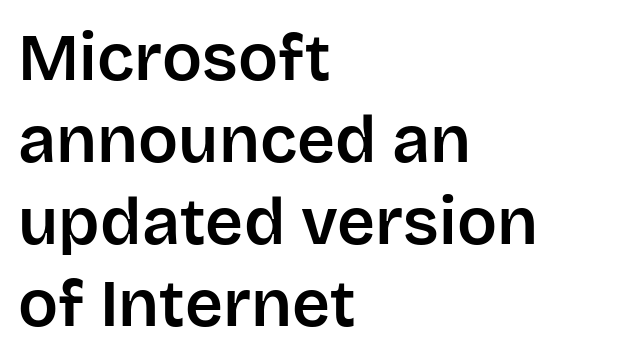
The image shows 66 px sans-serif type, upright; set left-aligned, line spacing 1.24x, normal letter spacing, not underlined; low stroke contrast and a large x-height.
